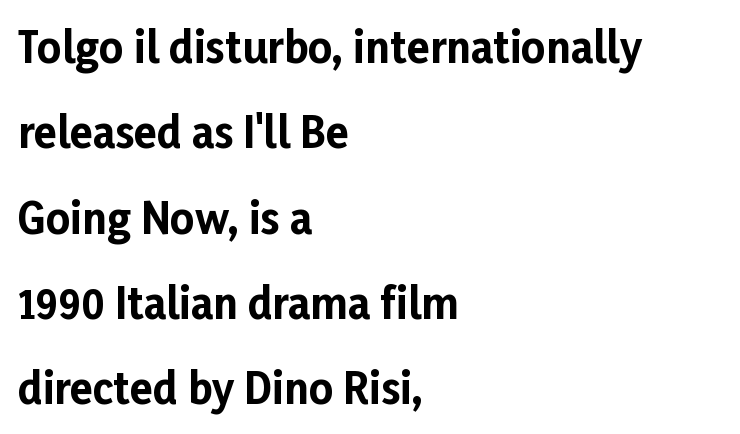
The image shows 42 px bold sans-serif type, upright; set left-aligned, loose line spacing (2.03x), normal letter spacing, not underlined; low stroke contrast and a medium x-height.
